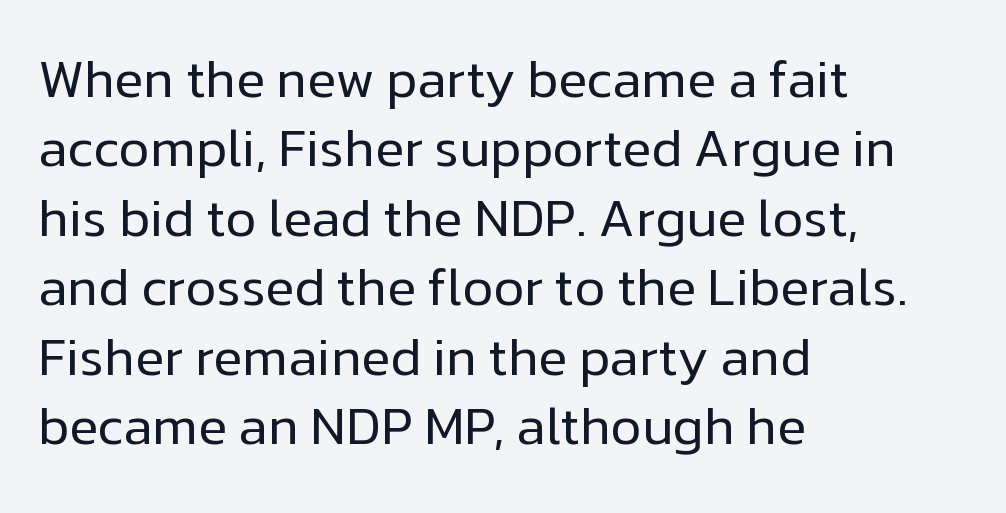
{"serif": "no", "italic": "no", "bold": "no", "weight": "regular", "width": "normal", "stroke_contrast": "low", "x_height": "medium", "monospaced": "no", "underline": "no", "align": "left", "line_spacing": "normal", "line_spacing_ratio": 1.31, "letter_spacing": "normal", "letter_spacing_em": 0.0, "glyph_px": 53}
